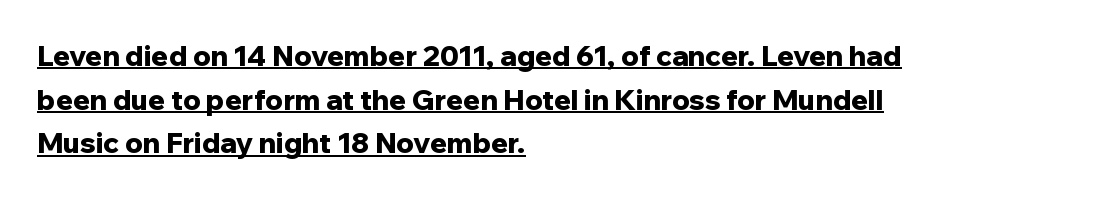
The image shows 28 px bold sans-serif type, upright; set left-aligned, normal line spacing (1.56x), normal letter spacing, underlined; low stroke contrast and a medium x-height.
